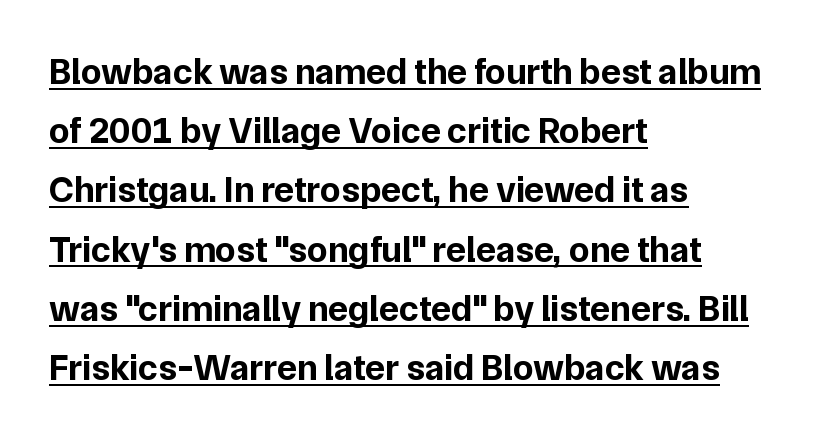
{"serif": "no", "italic": "no", "bold": "yes", "weight": "bold", "width": "normal", "stroke_contrast": "low", "x_height": "medium", "monospaced": "no", "underline": "yes", "align": "left", "line_spacing": "normal", "line_spacing_ratio": 1.6, "letter_spacing": "normal", "letter_spacing_em": 0.0, "glyph_px": 37}
